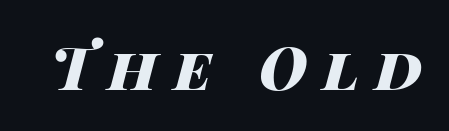
Q: Is the text bold? A: Yes.
Q: Is the text italic (slanted)? A: Yes, it leans right by about 14 degrees.
Q: Is the text underlined? A: No.
Q: Is the spacing between letters normal or unusually wide? A: Unusually wide.
Q: Width (condensed, normal, or wide)? A: Wide.
Q: Stroke contrast? A: High.
Q: x-height? A: Large.
Q: Monospaced? A: No.
